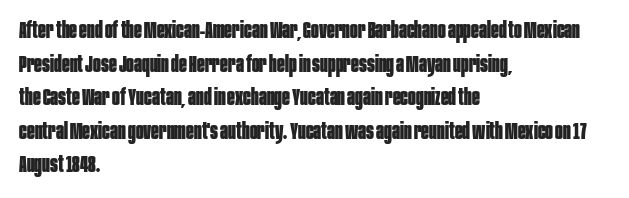
Q: Is the text bold? A: Yes.
Q: Is the text italic (slanted)? A: No, it is upright.
Q: Is the text underlined? A: No.
Q: How is the paragraph aligned? A: Left-aligned.
Q: Is the spacing between letters normal or unusually wide? A: Normal.
Q: Is the spacing between lines tight, normal or loose? A: Normal.
